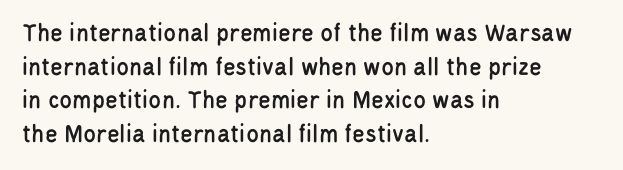
The zone under the glyphs is completely vacant. Line starts are locked; line ends wander. Look at the tracking — it's just the regular setting, nothing added. Horizontal bands of white between lines are of average thickness.
